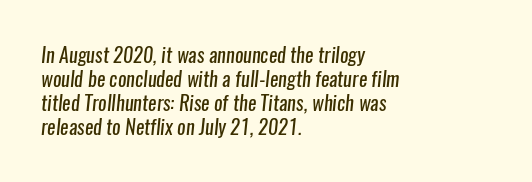
{"bold": "no", "underline": "no", "align": "left", "line_spacing_ratio": 1.2, "letter_spacing": "normal", "letter_spacing_em": 0.0, "glyph_px": 20}
